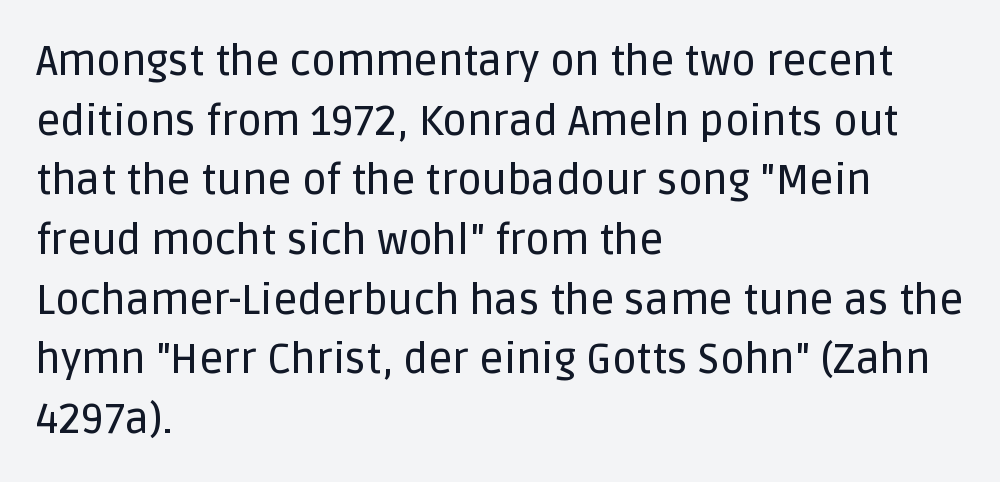
{"serif": "no", "italic": "no", "width": "normal", "stroke_contrast": "low", "x_height": "large", "monospaced": "no", "underline": "no", "align": "left", "line_spacing": "normal", "line_spacing_ratio": 1.42, "letter_spacing": "normal", "letter_spacing_em": 0.0, "glyph_px": 42}
